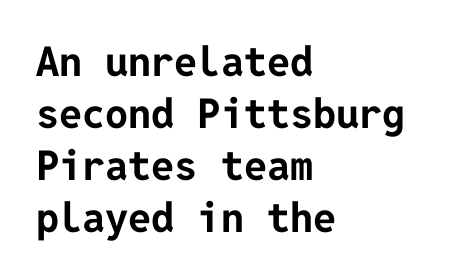
{"serif": "no", "italic": "no", "bold": "yes", "weight": "bold", "width": "normal", "stroke_contrast": "low", "x_height": "medium", "underline": "no", "align": "left", "line_spacing": "normal", "line_spacing_ratio": 1.27, "letter_spacing": "normal", "letter_spacing_em": 0.0, "glyph_px": 41}
